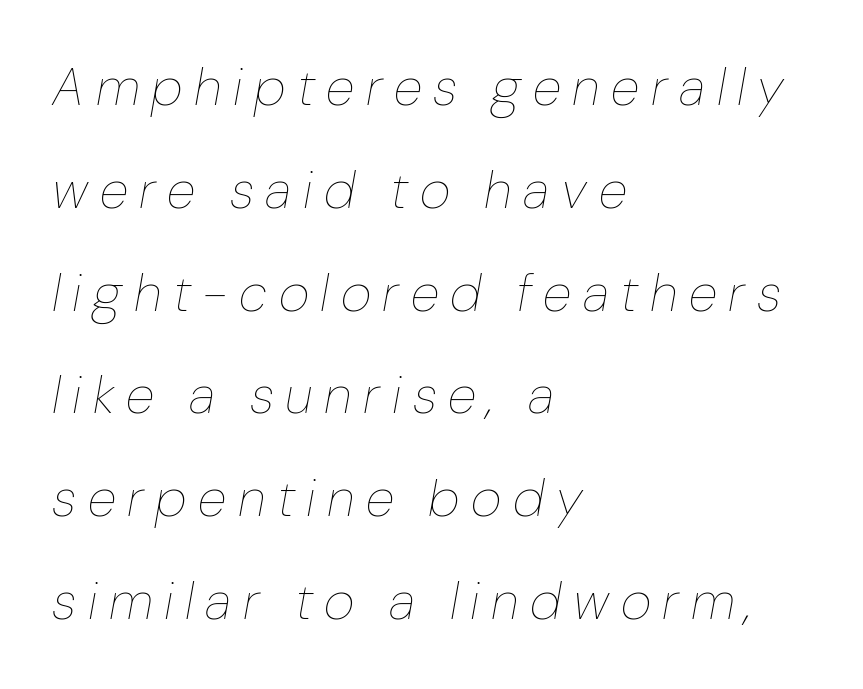
{"italic": "yes", "lean": "right", "slant_degrees": 10, "bold": "no", "weight": "thin", "width": "normal", "stroke_contrast": "low", "x_height": "medium", "monospaced": "no", "underline": "no", "align": "left", "line_spacing": "loose", "line_spacing_ratio": 1.94, "letter_spacing": "wide", "letter_spacing_em": 0.22, "glyph_px": 53}
